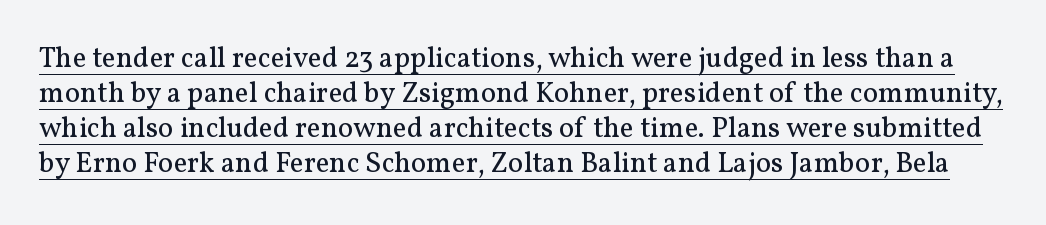
The image shows 29 px regular-weight serif type, upright; set line spacing 1.21x, normal letter spacing, underlined; medium stroke contrast and a medium x-height.
